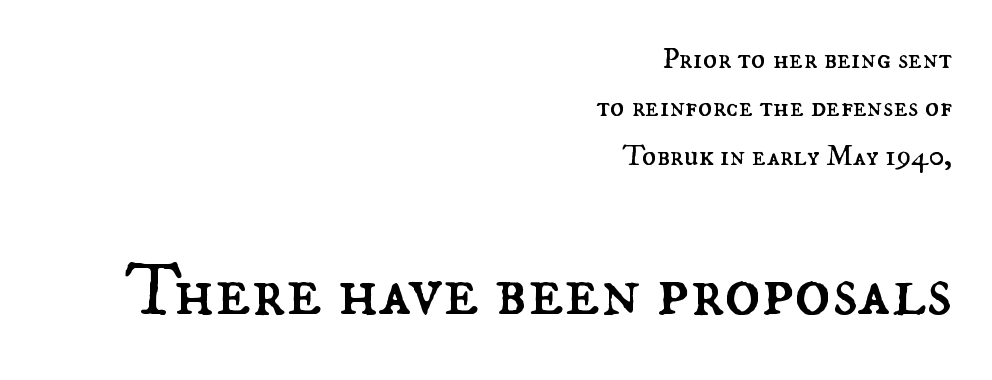
Q: Is the text bold? A: No.
Q: Is the text italic (slanted)? A: No, it is upright.
Q: Is the text underlined? A: No.
Q: How is the paragraph aligned? A: Right-aligned.
Q: Is the spacing between letters normal or unusually wide? A: Normal.
Q: Is the spacing between lines tight, normal or loose? A: Normal.
Q: Which block of text is set in a larger size, the first (top) or the second (bottom)? A: The second (bottom) one.
Q: Width (condensed, normal, or wide)? A: Normal.
Q: Stroke contrast? A: Medium.
Q: x-height? A: Small.
Q: Monospaced? A: No.
